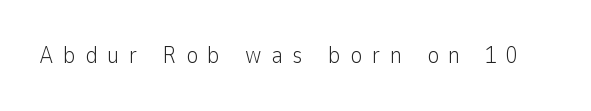
No word sits above an underline. No letter is thick-stroked: the sample isn't bold. The rendering inserts visible extra space after every character. A typesetter would mark this as roman, not italic.
